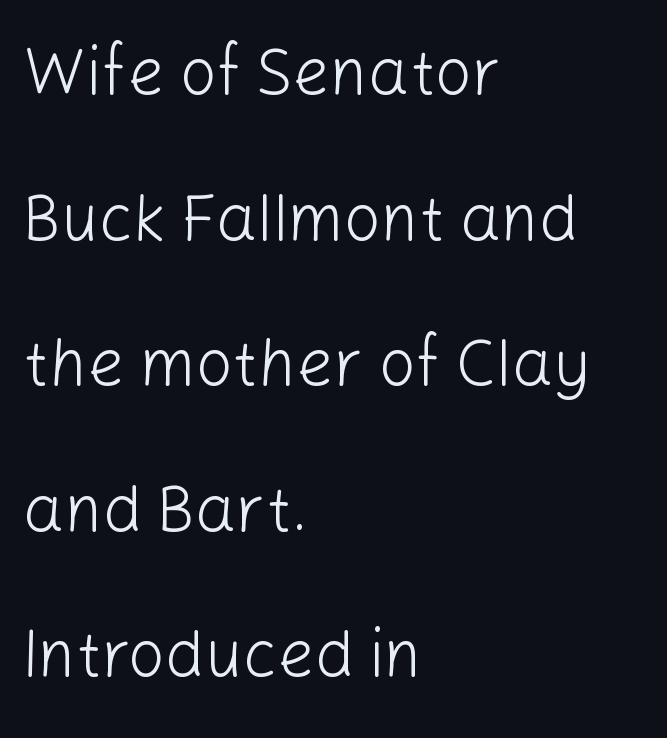
Only glyphs here, with clear space below each row. The passage shown is typeset with a sans-serif family. Students, observe: this is what heavily led, spacious text looks like. Letter spacing: default. These lines are rendered in a variable-pitch font.
